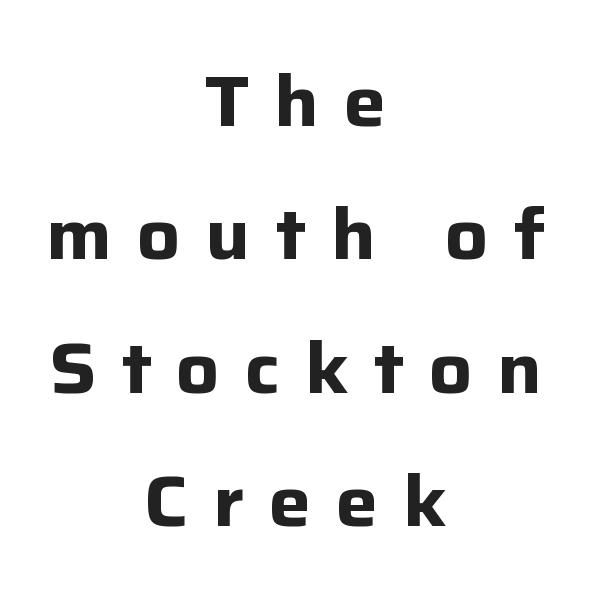
A typesetter would label this face a sans. No word sits above an underline. Each glyph is drawn with heavy, bold strokes. The axis of the letterforms is exactly vertical. Every row of glyphs is offset so its center matches the block's center. The letters advance in unequal steps, a hallmark of proportional type.
